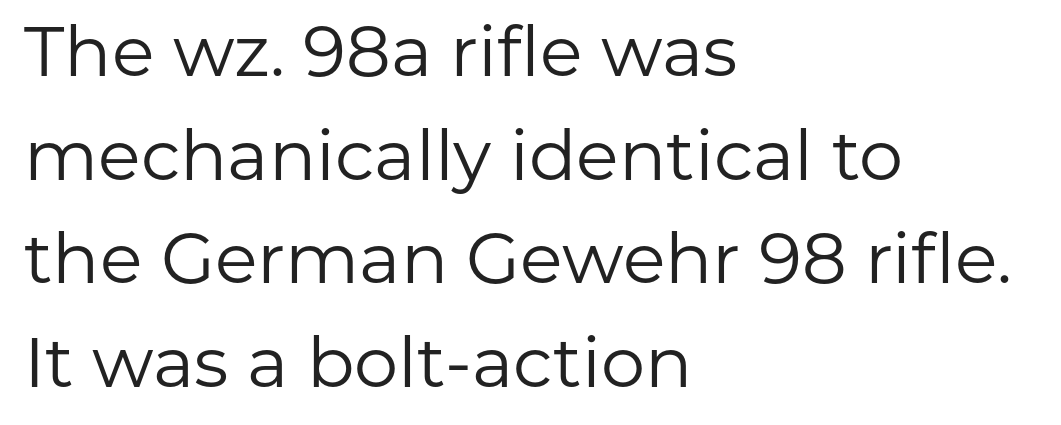
{"serif": "no", "italic": "no", "bold": "no", "weight": "regular", "width": "normal", "stroke_contrast": "low", "x_height": "medium", "monospaced": "no", "underline": "no", "align": "left", "line_spacing": "normal", "line_spacing_ratio": 1.48, "letter_spacing": "normal", "letter_spacing_em": 0.0, "glyph_px": 70}
